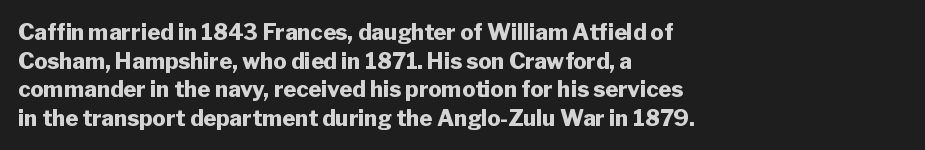
{"italic": "no", "bold": "yes", "underline": "no", "align": "left", "line_spacing": "normal", "line_spacing_ratio": 1.3, "letter_spacing": "normal", "letter_spacing_em": 0.0, "glyph_px": 22}
